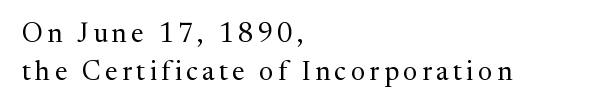
{"italic": "no", "bold": "no", "underline": "no", "align": "left", "line_spacing": "normal", "line_spacing_ratio": 1.39, "glyph_px": 27}
